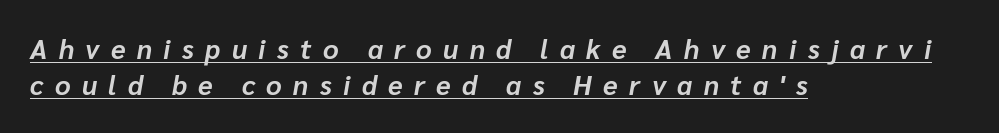
Words appear elongated and porous because spacing is wide. Slanted lettering throughout. Students, this is bold: see how much ink each stroke carries. Whoever set this chose a conventional vertical rhythm.
